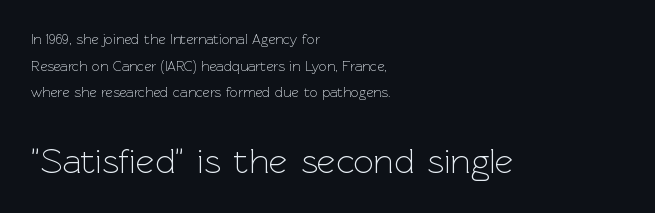
Compare the two chunks: the lower has the greater cap height. The glyphs are unaccompanied by any horizontal stroke below them. A student would call this left alignment; a typographer would say flush left, rag right. One glance says open: line gaps are wider than usual.
